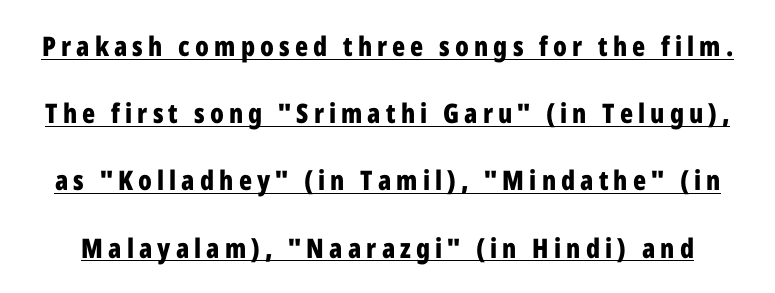
Q: Is the text bold? A: Yes.
Q: Is the text italic (slanted)? A: No, it is upright.
Q: Is the text underlined? A: Yes.
Q: Is the spacing between lines tight, normal or loose? A: Loose.
